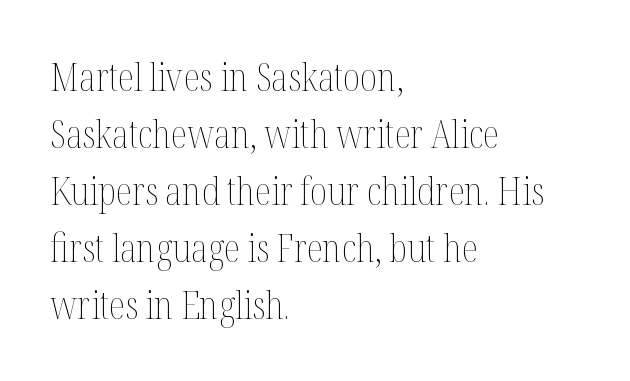
Q: Is the text bold? A: No.
Q: Is the text italic (slanted)? A: No, it is upright.
Q: Is the text underlined? A: No.
Q: How is the paragraph aligned? A: Left-aligned.
Q: Is the spacing between letters normal or unusually wide? A: Normal.
Q: Is the spacing between lines tight, normal or loose? A: Normal.
Q: Width (condensed, normal, or wide)? A: Condensed.
Q: Stroke contrast? A: Medium.
Q: x-height? A: Medium.
Q: Monospaced? A: No.
